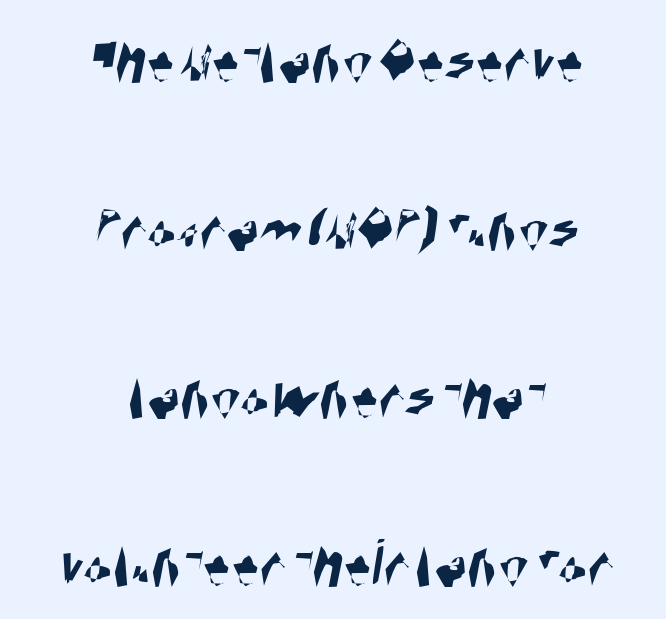
Standard letterfit; no display-style spreading of the glyphs. Compared with typical paragraphs, the rows here are farther apart. The face used here is a sans, in the tradition of grotesques and geometrics. You could not count columns in this text — the font is proportionally spaced. In CSS terms this would be text-align: center.
